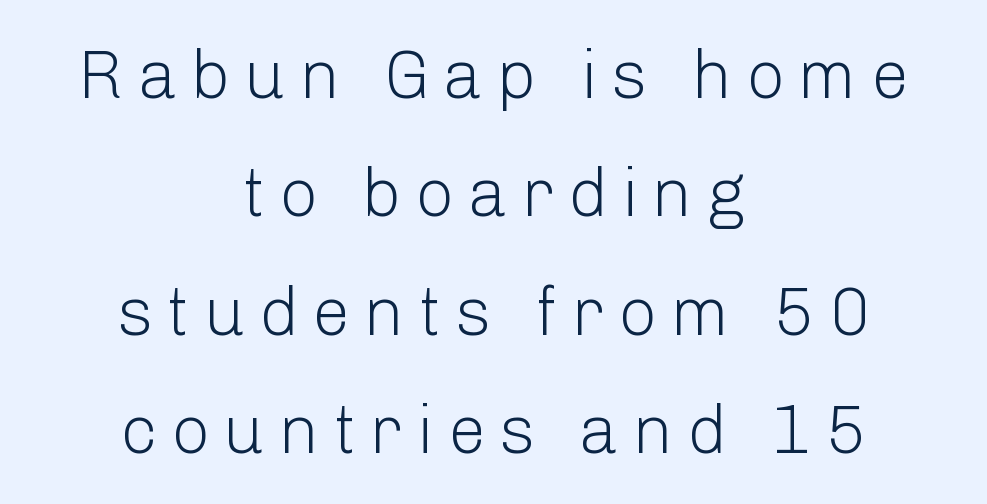
A typesetter would mark this as roman, not italic. This rendering features lettering with no underline. Heft: none added — not bold. Honestly, the letter spacing is so wide it's the main thing you notice.
